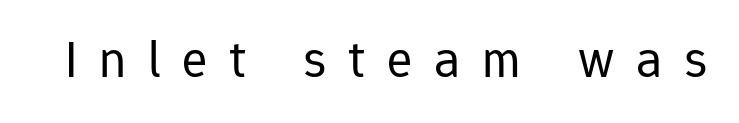
{"serif": "no", "italic": "no", "bold": "no", "weight": "regular", "width": "normal", "stroke_contrast": "low", "x_height": "medium", "monospaced": "no", "underline": "no", "letter_spacing": "wide", "letter_spacing_em": 0.41, "glyph_px": 53}
